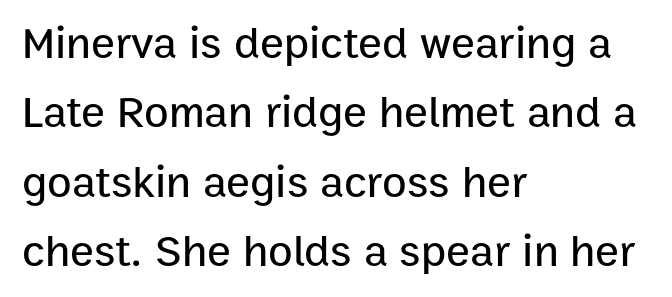
The image shows 45 px sans-serif type, upright; set left-aligned, normal line spacing (1.54x), normal letter spacing, not underlined; low stroke contrast and a medium x-height.
